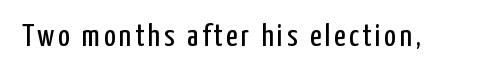
The glyphs are unaccompanied by any horizontal stroke below them. Nothing heavy about these letters — not bold at all. Here the designer chose a conventional face with non-uniform glyph widths. This sample uses an upright cut, with every glyph sitting square on the baseline. Nope, no serifs anywhere on these letters.
